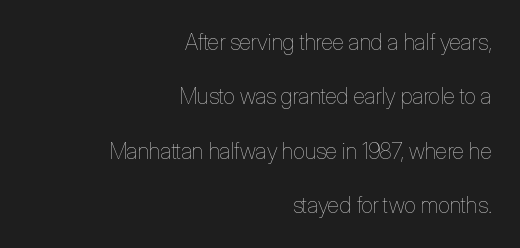
Q: Is the text bold? A: No.
Q: Is the text italic (slanted)? A: No, it is upright.
Q: Is the text underlined? A: No.
Q: How is the paragraph aligned? A: Right-aligned.
Q: Is the spacing between letters normal or unusually wide? A: Normal.
Q: Is the spacing between lines tight, normal or loose? A: Loose.
